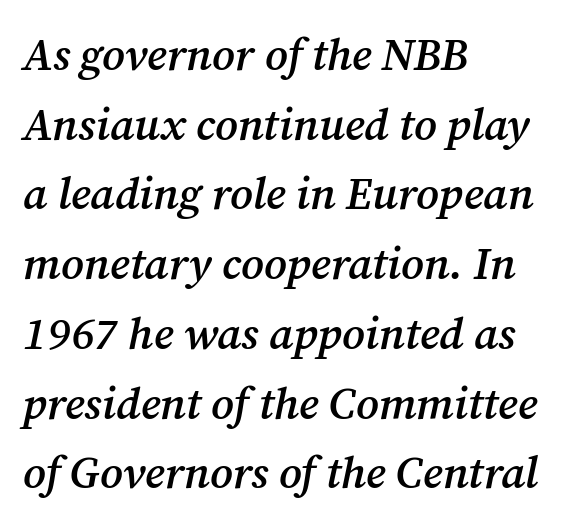
Q: Is the text bold? A: Semi-bold.
Q: Is the text italic (slanted)? A: Yes, it leans right by about 12 degrees.
Q: Is the typeface a serif or a sans-serif typeface? A: Serif.
Q: Is the text underlined? A: No.
Q: How is the paragraph aligned? A: Left-aligned.
Q: Is the spacing between letters normal or unusually wide? A: Normal.
Q: Is the spacing between lines tight, normal or loose? A: Normal.
Q: Width (condensed, normal, or wide)? A: Normal.
Q: Stroke contrast? A: Medium.
Q: x-height? A: Medium.
Q: Monospaced? A: No.
